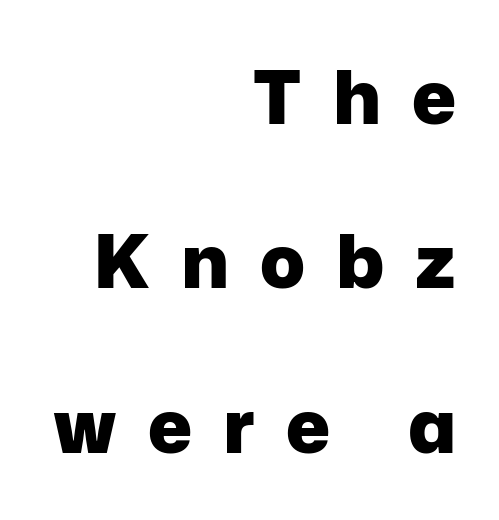
{"serif": "no", "italic": "no", "bold": "yes", "weight": "heavy", "width": "normal", "stroke_contrast": "low", "x_height": "medium", "monospaced": "no", "underline": "no", "align": "right", "line_spacing": "loose", "line_spacing_ratio": 2.22, "letter_spacing": "wide", "letter_spacing_em": 0.42, "glyph_px": 74}
